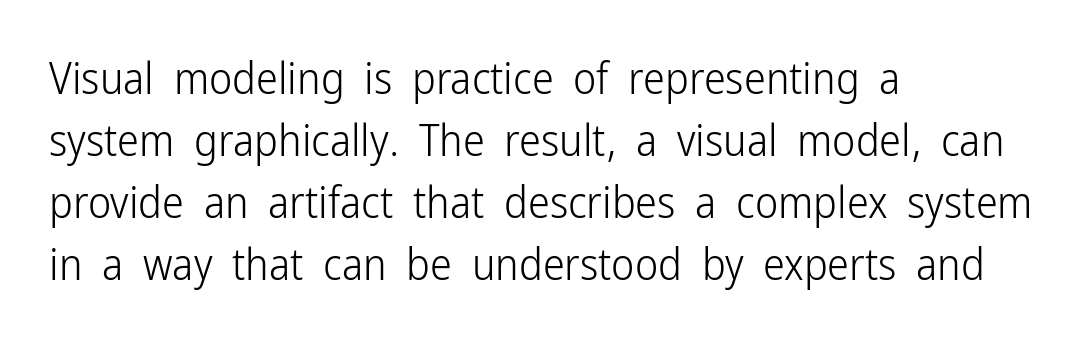
The image shows 44 px light, condensed sans-serif type, upright; set left-aligned, normal line spacing (1.41x), normal letter spacing, not underlined; low stroke contrast and a medium x-height.
